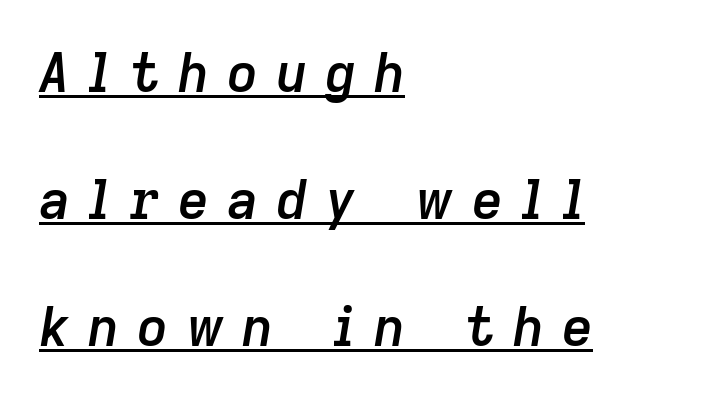
Q: Is the text bold? A: Semi-bold.
Q: Is the text italic (slanted)? A: Yes, it leans right by about 9 degrees.
Q: Is the text underlined? A: Yes.
Q: How is the paragraph aligned? A: Left-aligned.
Q: Is the spacing between letters normal or unusually wide? A: Unusually wide.
Q: Is the spacing between lines tight, normal or loose? A: Loose.
Q: Width (condensed, normal, or wide)? A: Normal.
Q: Stroke contrast? A: Low.
Q: x-height? A: Medium.
Q: Monospaced? A: No.
